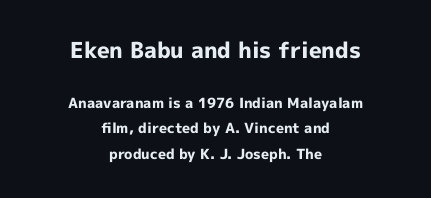
The image shows 22 px bold type, upright; set centered, line spacing 1.82x, normal letter spacing, not underlined; the first (top) block is 1.57x larger.
